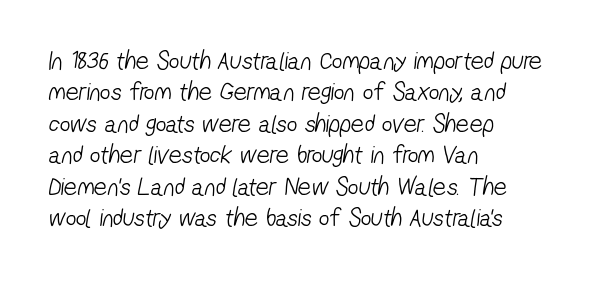
The baseline area is clear. In CSS terms this would be text-align: left. Each word holds together tightly as a unit, with standard inter-letter gaps. Letters have the restrained weight of plain body copy at most.
